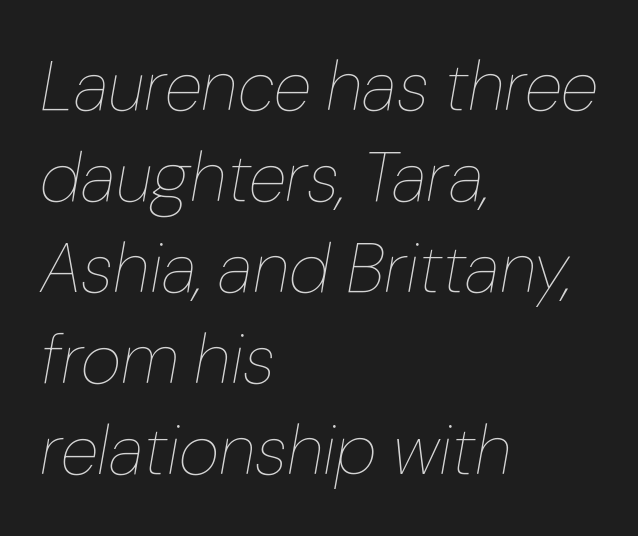
Q: Is the text bold? A: No.
Q: Is the text italic (slanted)? A: Yes, it leans right by about 10 degrees.
Q: Is the text underlined? A: No.
Q: How is the paragraph aligned? A: Left-aligned.
Q: Is the spacing between letters normal or unusually wide? A: Normal.
Q: Is the spacing between lines tight, normal or loose? A: Normal.
Q: Width (condensed, normal, or wide)? A: Normal.
Q: Stroke contrast? A: Low.
Q: x-height? A: Medium.
Q: Monospaced? A: No.
